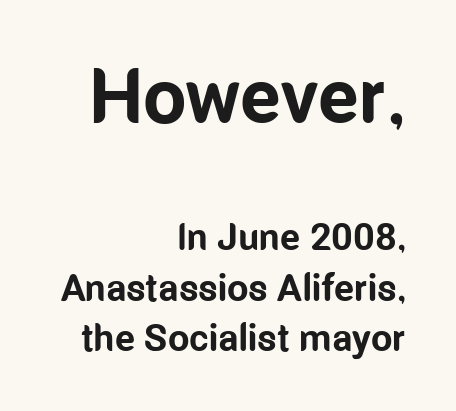
Q: Is the text bold? A: Yes.
Q: Is the text italic (slanted)? A: No, it is upright.
Q: Is the typeface a serif or a sans-serif typeface? A: Sans-serif.
Q: Is the text underlined? A: No.
Q: How is the paragraph aligned? A: Right-aligned.
Q: Is the spacing between letters normal or unusually wide? A: Normal.
Q: Is the spacing between lines tight, normal or loose? A: Normal.
Q: Which block of text is set in a larger size, the first (top) or the second (bottom)? A: The first (top) one.
Q: Width (condensed, normal, or wide)? A: Condensed.
Q: Stroke contrast? A: Low.
Q: x-height? A: Medium.
Q: Monospaced? A: No.
